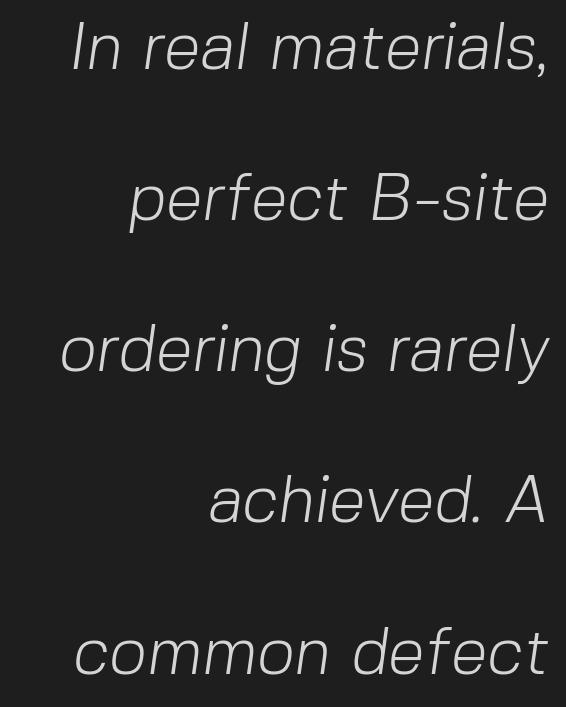
Looks like regular typesetting: each glyph gets only the width it needs. Short and long lines alike share a common ending point at right. A typesetter would label this face a sans. No word sits above an underline. Line spacing here is loose.
